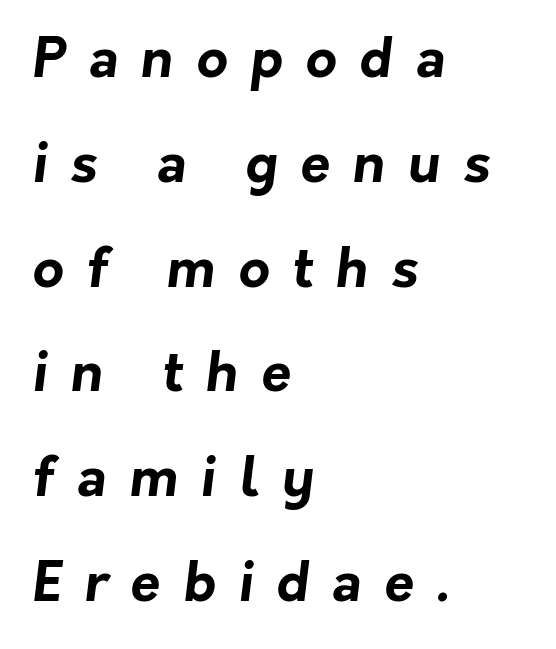
Q: Is the text bold? A: Yes.
Q: Is the typeface a serif or a sans-serif typeface? A: Sans-serif.
Q: Is the text underlined? A: No.
Q: How is the paragraph aligned? A: Left-aligned.
Q: Is the spacing between letters normal or unusually wide? A: Unusually wide.
Q: Is the spacing between lines tight, normal or loose? A: Loose.
Q: Width (condensed, normal, or wide)? A: Normal.
Q: Stroke contrast? A: Low.
Q: x-height? A: Medium.
Q: Monospaced? A: No.
